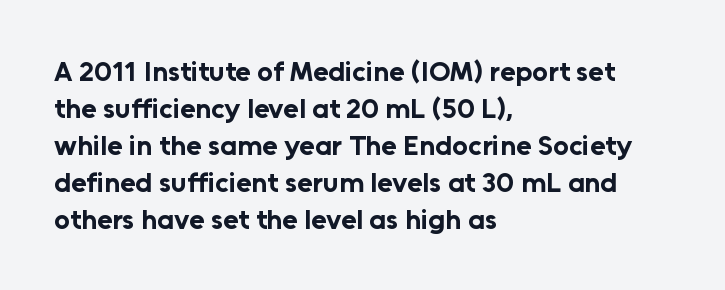
Q: Is the text bold? A: Yes.
Q: Is the text italic (slanted)? A: No, it is upright.
Q: Is the typeface a serif or a sans-serif typeface? A: Sans-serif.
Q: Is the text underlined? A: No.
Q: How is the paragraph aligned? A: Left-aligned.
Q: Is the spacing between letters normal or unusually wide? A: Normal.
Q: Is the spacing between lines tight, normal or loose? A: Normal.
Q: Width (condensed, normal, or wide)? A: Normal.
Q: Stroke contrast? A: Low.
Q: x-height? A: Medium.
Q: Monospaced? A: No.
